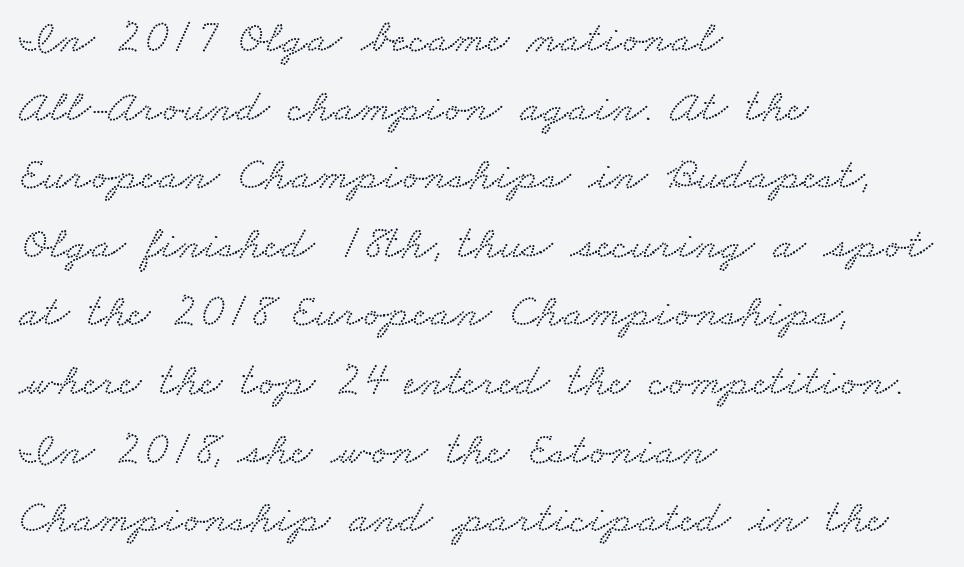
{"serif": "yes", "width": "wide", "stroke_contrast": "low", "x_height": "small", "monospaced": "no", "underline": "no", "align": "left", "line_spacing": "normal", "line_spacing_ratio": 1.46, "letter_spacing": "normal", "letter_spacing_em": 0.0, "glyph_px": 47}
